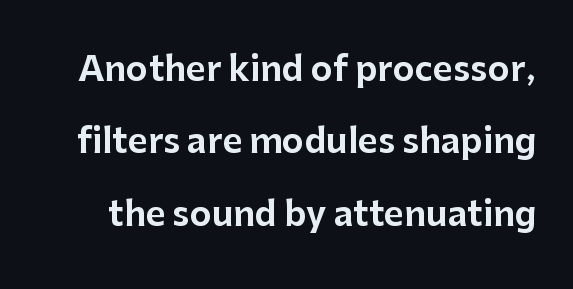
The passage shown stacks its lines with a broad gap. Nobody touched the tracking dial on this one. Nope, no serifs anywhere on these letters. These lines were composed using upright roman letters. Descender tails drop into unmarked territory.
